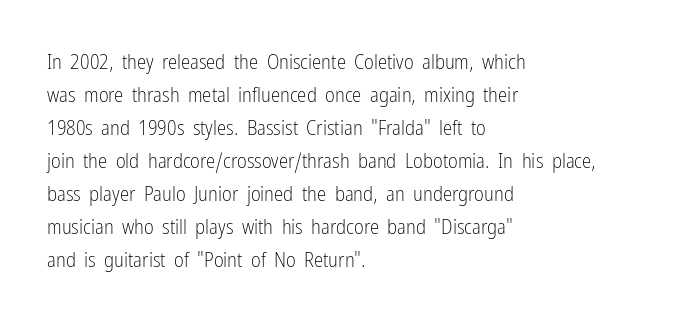
Q: Is the text bold? A: No.
Q: Is the text italic (slanted)? A: No, it is upright.
Q: Is the text underlined? A: No.
Q: How is the paragraph aligned? A: Left-aligned.
Q: Is the spacing between letters normal or unusually wide? A: Normal.
Q: Is the spacing between lines tight, normal or loose? A: Normal.
